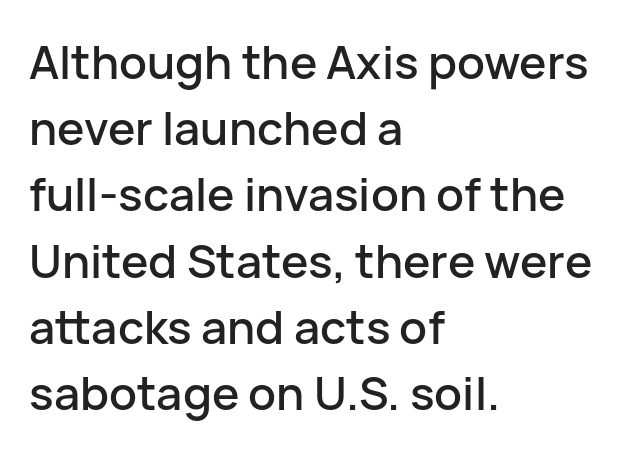
Has an underline been added? It has not. These lines were composed using upright roman letters. A typesetter would call this proportional, since set widths differ per character. This sample is left-justified, so line endings fall wherever the words run out. The rendering shows plain stroke endings on the letterforms — a sans-serif design. These lines keep a tight, regular rhythm from letter to letter.
